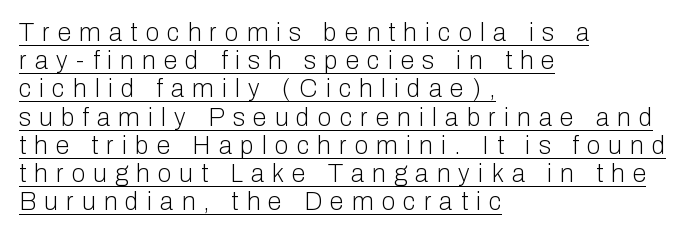
The image shows 25 px text type, upright; set left-aligned, tight line spacing (1.13x), unusually wide letter spacing (+0.33 em), underlined.
